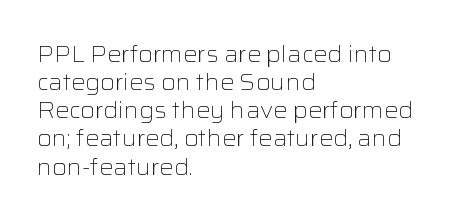
Normally led — the rows are evenly, conventionally spaced. Underlining? Definitely not there. The axis of the letterforms is exactly vertical. The passage is arranged the way most books set body copy — flush left. Default kerning and tracking; the words read as compact shapes.
